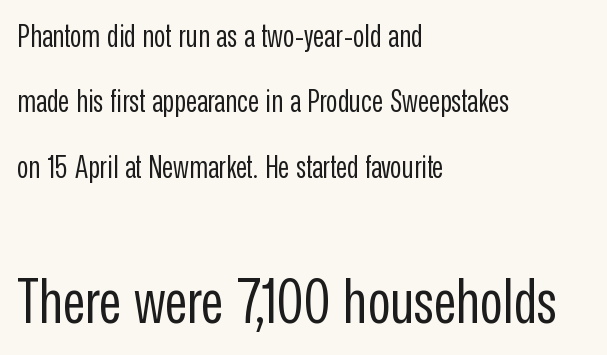
{"serif": "no", "italic": "no", "bold": "no", "weight": "regular", "width": "condensed", "stroke_contrast": "low", "x_height": "medium", "monospaced": "no", "underline": "no", "align": "left", "line_spacing": "loose", "line_spacing_ratio": 2.11, "letter_spacing": "normal", "letter_spacing_em": 0.0, "larger_block": "second", "size_ratio": 2.0, "glyph_px": 62}
